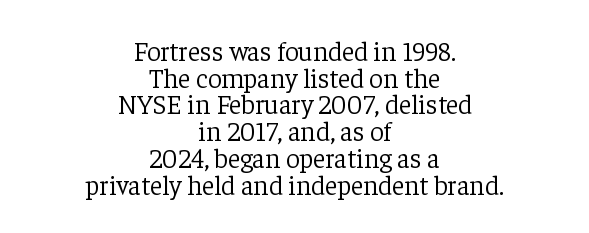
The image shows 27 px text type, upright; set centered, tight line spacing (0.99x), normal letter spacing, not underlined.
